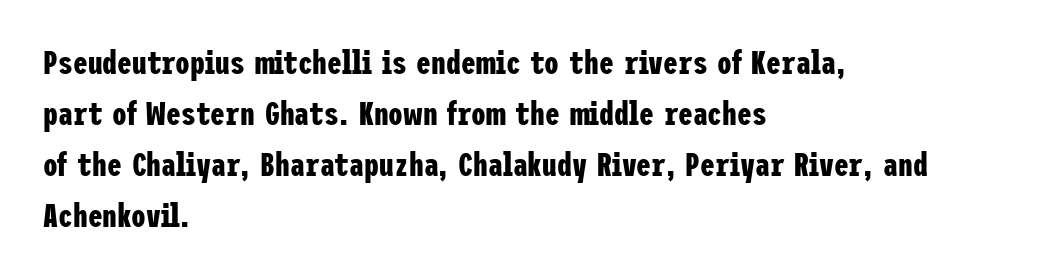
The image shows 33 px bold, condensed sans-serif type, upright; set left-aligned, normal line spacing (1.55x), normal letter spacing, not underlined; low stroke contrast and a medium x-height.
